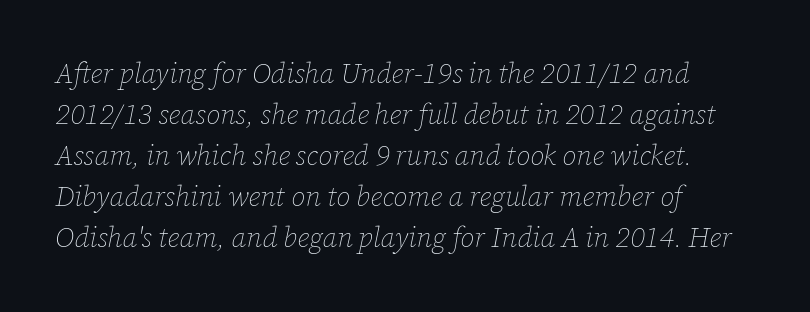
{"italic": "yes", "lean": "right", "slant_degrees": 12, "bold": "no", "weight": "thin", "width": "normal", "stroke_contrast": "low", "x_height": "medium", "monospaced": "no", "underline": "no", "align": "left", "line_spacing": "normal", "line_spacing_ratio": 1.46, "letter_spacing": "normal", "letter_spacing_em": 0.0, "glyph_px": 28}
